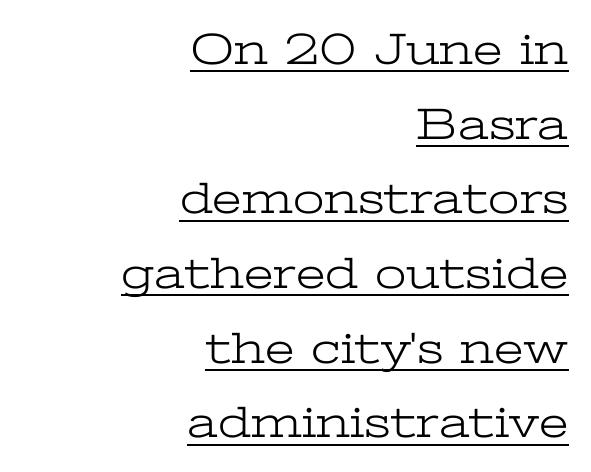
Q: Is the text bold? A: No.
Q: Is the text italic (slanted)? A: No, it is upright.
Q: Is the typeface a serif or a sans-serif typeface? A: Serif.
Q: Is the text underlined? A: Yes.
Q: How is the paragraph aligned? A: Right-aligned.
Q: Is the spacing between letters normal or unusually wide? A: Normal.
Q: Is the spacing between lines tight, normal or loose? A: Normal.
Q: Width (condensed, normal, or wide)? A: Wide.
Q: Stroke contrast? A: Low.
Q: x-height? A: Medium.
Q: Monospaced? A: No.
